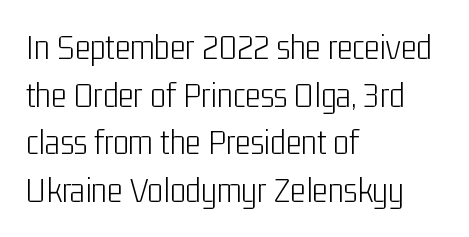
Q: Is the text bold? A: No.
Q: Is the text italic (slanted)? A: No, it is upright.
Q: Is the typeface a serif or a sans-serif typeface? A: Sans-serif.
Q: Is the text underlined? A: No.
Q: How is the paragraph aligned? A: Left-aligned.
Q: Is the spacing between letters normal or unusually wide? A: Normal.
Q: Is the spacing between lines tight, normal or loose? A: Normal.
Q: Width (condensed, normal, or wide)? A: Condensed.
Q: Stroke contrast? A: Low.
Q: x-height? A: Medium.
Q: Monospaced? A: No.
